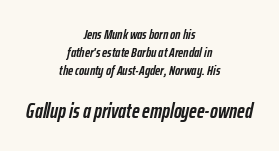
The image shows 21 px bold type, italic (leaning right); set centered, normal line spacing (1.28x), normal letter spacing, not underlined; the second (bottom) block is 1.5x larger.
